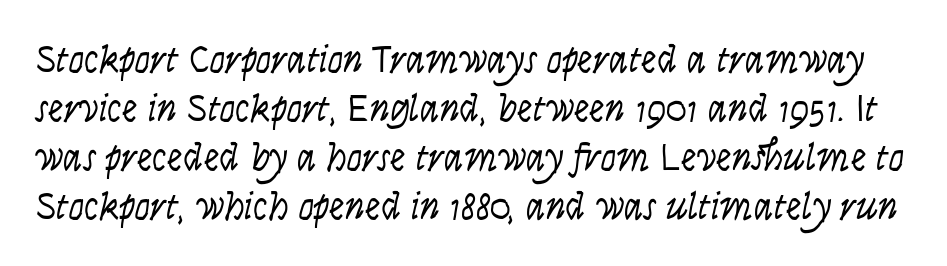
Q: Is the text bold? A: No.
Q: Is the text italic (slanted)? A: Yes.
Q: Is the typeface a serif or a sans-serif typeface? A: Sans-serif.
Q: Is the text underlined? A: No.
Q: Is the spacing between letters normal or unusually wide? A: Normal.
Q: Is the spacing between lines tight, normal or loose? A: Normal.
Q: Width (condensed, normal, or wide)? A: Condensed.
Q: Stroke contrast? A: Low.
Q: x-height? A: Large.
Q: Monospaced? A: No.
